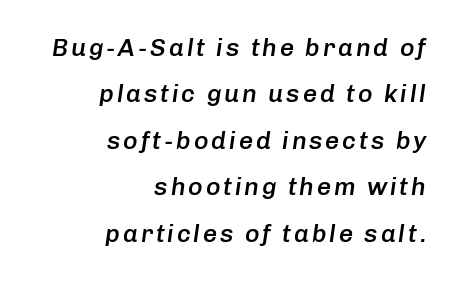
Type without underlining. These words are printed semibold, heavier than regular yet not bold. The lines in this sample share a right terminus and differ only in where they begin. Is the type slanted? Yes — the strokes lean at a clear angle.
